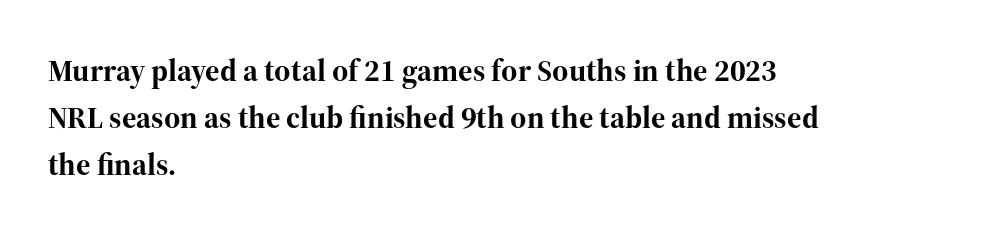
A classic flush-left, rag-right setting is used for this passage. Bold? Absolutely — the strokes are thick and heavy. Inter-character spacing is left at the font's built-in metrics. Do the characters align in a grid? No, the font is proportional.
